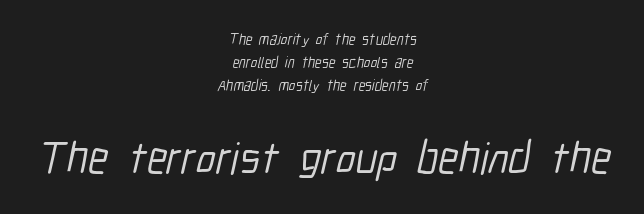
The image shows 45 px condensed sans-serif type; set centered, normal line spacing (1.52x), normal letter spacing, not underlined; the second (bottom) block is 3.0x larger; low stroke contrast and a medium x-height.
